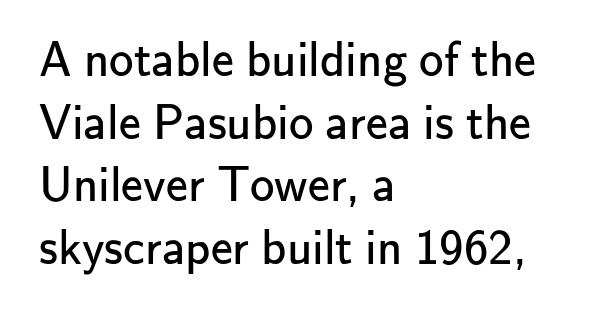
{"serif": "no", "italic": "no", "bold": "no", "weight": "regular", "width": "normal", "stroke_contrast": "low", "x_height": "small", "monospaced": "no", "underline": "no", "align": "left", "line_spacing": "normal", "line_spacing_ratio": 1.28, "letter_spacing": "normal", "letter_spacing_em": 0.0, "glyph_px": 49}
